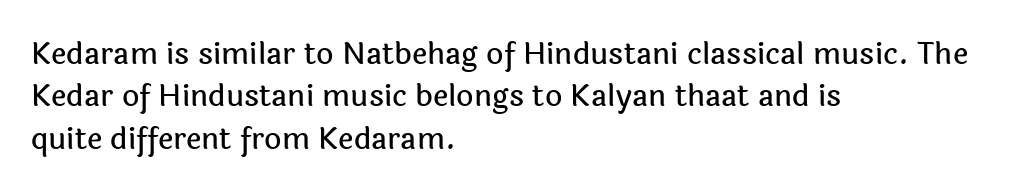
Q: Is the text italic (slanted)? A: No, it is upright.
Q: Is the typeface a serif or a sans-serif typeface? A: Sans-serif.
Q: Is the text underlined? A: No.
Q: How is the paragraph aligned? A: Left-aligned.
Q: Is the spacing between letters normal or unusually wide? A: Normal.
Q: Is the spacing between lines tight, normal or loose? A: Normal.
Q: Width (condensed, normal, or wide)? A: Normal.
Q: x-height? A: Medium.
Q: Monospaced? A: No.
